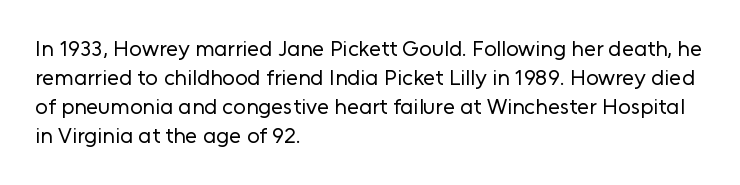
Q: Is the text bold? A: No.
Q: Is the text italic (slanted)? A: No, it is upright.
Q: Is the text underlined? A: No.
Q: How is the paragraph aligned? A: Left-aligned.
Q: Is the spacing between letters normal or unusually wide? A: Normal.
Q: Is the spacing between lines tight, normal or loose? A: Normal.
